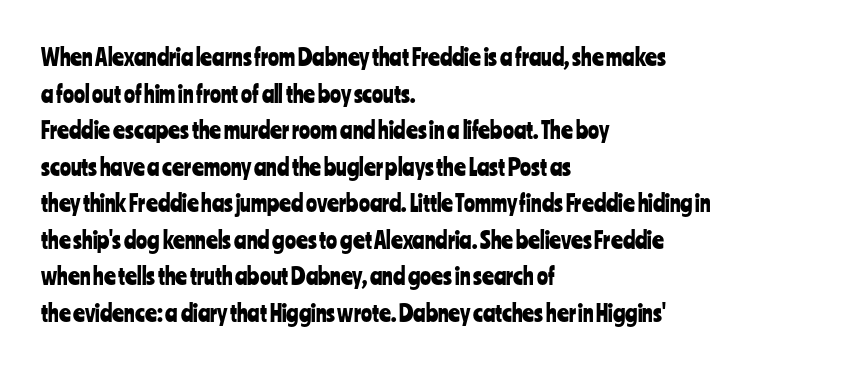
The image shows 23 px text type, upright; set left-aligned, normal line spacing (1.59x), normal letter spacing, not underlined.
